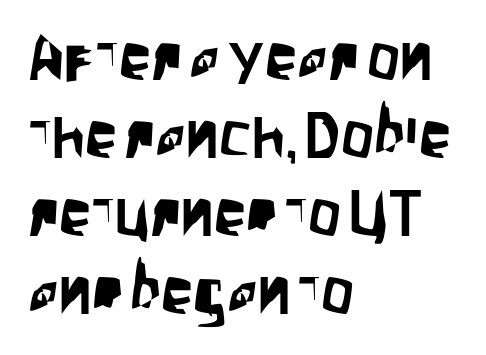
The image shows 65 px condensed sans-serif type, upright; set left-aligned, line spacing 1.2x, normal letter spacing, not underlined; low stroke contrast and a large x-height.
